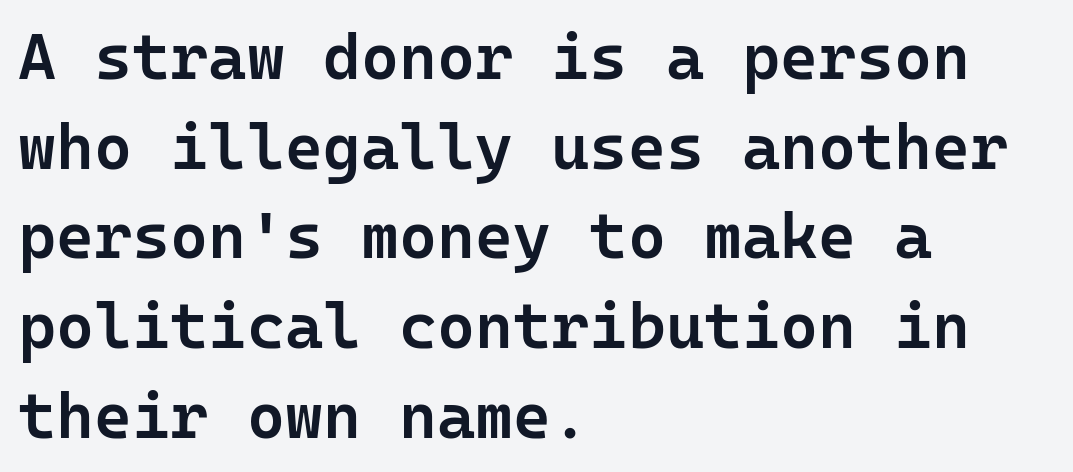
{"serif": "no", "italic": "no", "bold": "semi", "weight": "semibold", "width": "normal", "stroke_contrast": "low", "x_height": "medium", "monospaced": "yes", "underline": "no", "align": "left", "line_spacing": "normal", "line_spacing_ratio": 1.38, "letter_spacing": "normal", "letter_spacing_em": 0.0, "glyph_px": 65}
